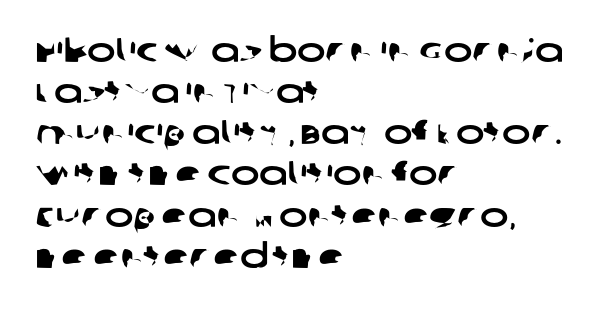
{"serif": "no", "width": "wide", "stroke_contrast": "low", "x_height": "large", "monospaced": "no", "underline": "no", "align": "left", "line_spacing_ratio": 1.21, "letter_spacing": "normal", "letter_spacing_em": 0.0, "glyph_px": 34}
